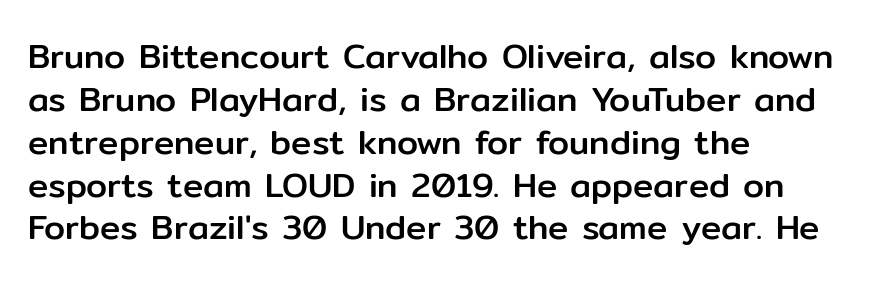
{"serif": "no", "italic": "no", "width": "normal", "stroke_contrast": "low", "x_height": "medium", "monospaced": "no", "underline": "no", "align": "left", "line_spacing": "normal", "line_spacing_ratio": 1.26, "letter_spacing": "normal", "letter_spacing_em": 0.0, "glyph_px": 34}
